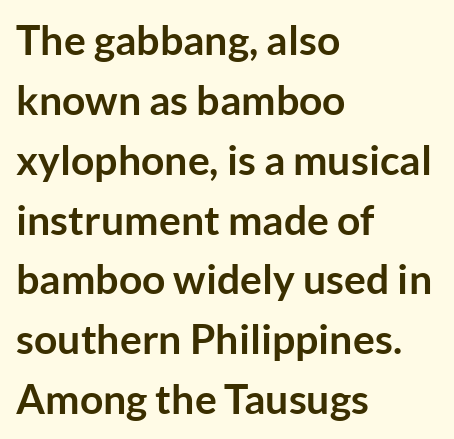
Q: Is the text bold? A: Yes.
Q: Is the text italic (slanted)? A: No, it is upright.
Q: Is the typeface a serif or a sans-serif typeface? A: Sans-serif.
Q: Is the text underlined? A: No.
Q: How is the paragraph aligned? A: Left-aligned.
Q: Is the spacing between letters normal or unusually wide? A: Normal.
Q: Is the spacing between lines tight, normal or loose? A: Normal.
Q: Width (condensed, normal, or wide)? A: Normal.
Q: Stroke contrast? A: Low.
Q: x-height? A: Medium.
Q: Monospaced? A: No.
